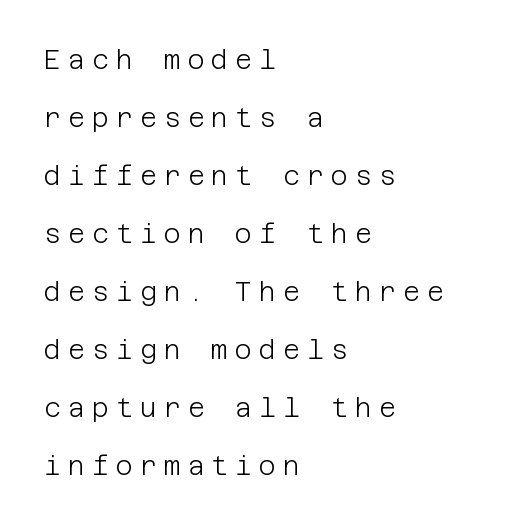
Q: Is the text bold? A: No.
Q: Is the text italic (slanted)? A: No, it is upright.
Q: Is the text underlined? A: No.
Q: How is the paragraph aligned? A: Left-aligned.
Q: Is the spacing between letters normal or unusually wide? A: Unusually wide.
Q: Is the spacing between lines tight, normal or loose? A: Loose.
